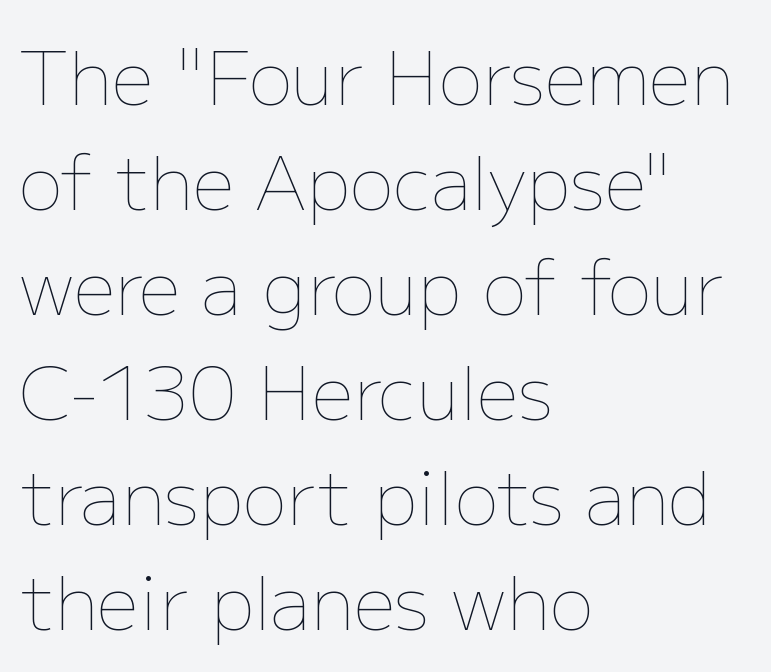
The image shows 74 px thin type, upright; set left-aligned, normal line spacing (1.42x), normal letter spacing, not underlined; low stroke contrast and a medium x-height.
